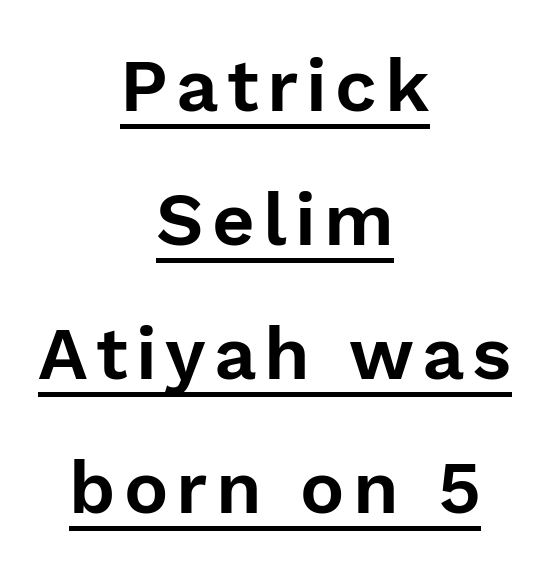
The rendering uses natural spacing where letterforms have individual widths. The whitespace from short lines is split evenly between both sides. Quick note: not italic, upright. Observe the absence of serifs on each vertical stroke in this sample. Descenders here cross a horizontal rule under the line.
